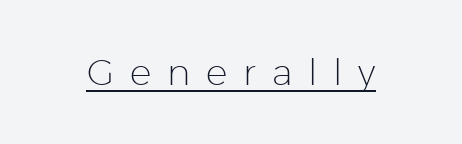
{"serif": "no", "italic": "no", "bold": "no", "weight": "light", "width": "normal", "stroke_contrast": "low", "x_height": "medium", "monospaced": "no", "underline": "yes", "letter_spacing": "wide", "letter_spacing_em": 0.44, "glyph_px": 36}
